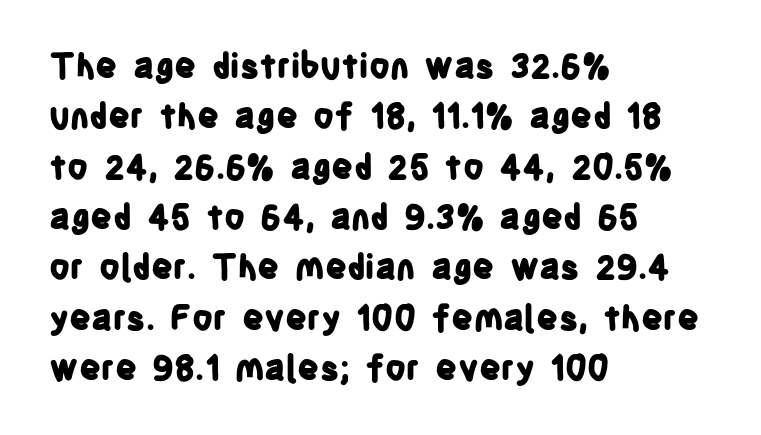
{"serif": "no", "italic": "no", "bold": "yes", "weight": "bold", "width": "condensed", "stroke_contrast": "low", "x_height": "large", "monospaced": "no", "underline": "no", "align": "left", "line_spacing": "normal", "line_spacing_ratio": 1.48, "letter_spacing": "normal", "letter_spacing_em": 0.0, "glyph_px": 34}
